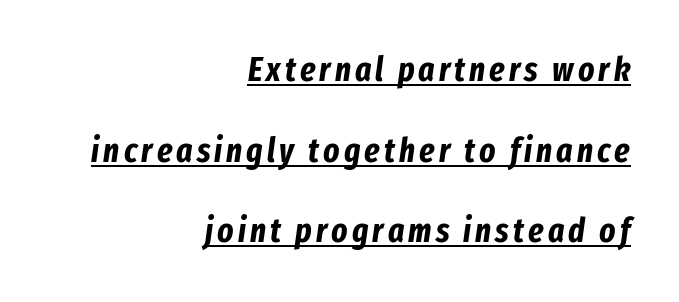
{"italic": "yes", "lean": "right", "slant_degrees": 8, "bold": "yes", "weight": "bold", "width": "condensed", "stroke_contrast": "low", "x_height": "medium", "monospaced": "no", "underline": "yes", "align": "right", "line_spacing": "loose", "line_spacing_ratio": 2.37, "glyph_px": 34}
